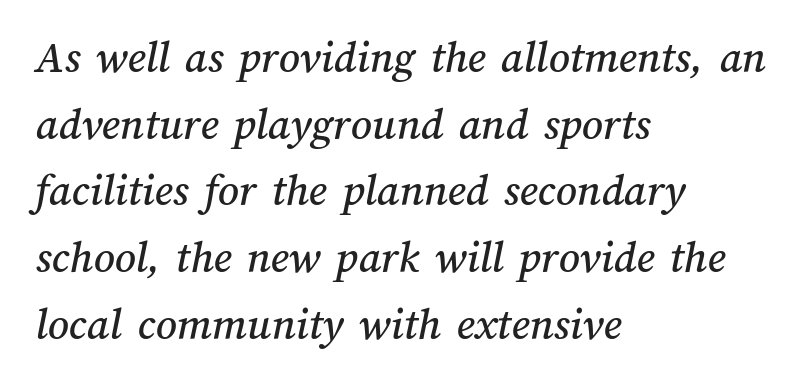
The image shows 46 px text type; set left-aligned, normal line spacing (1.45x), normal letter spacing, not underlined; medium stroke contrast and a medium x-height.
